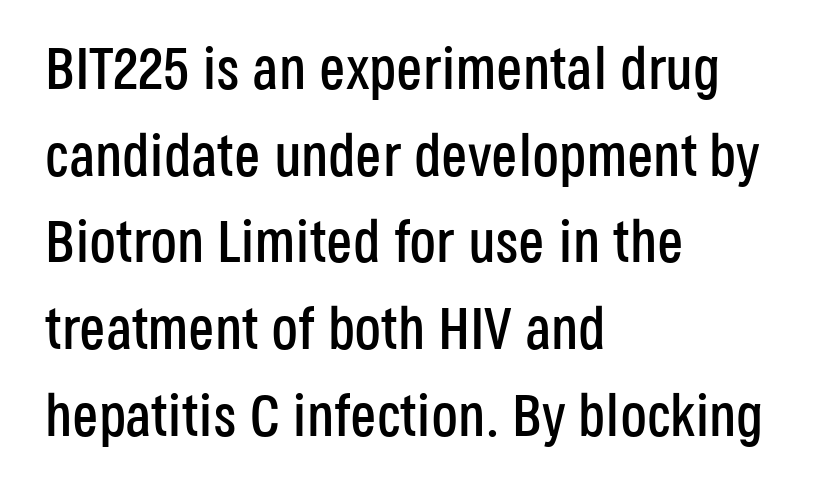
The image shows 59 px condensed sans-serif type, upright; set left-aligned, normal line spacing (1.47x), normal letter spacing, not underlined; low stroke contrast and a large x-height.
